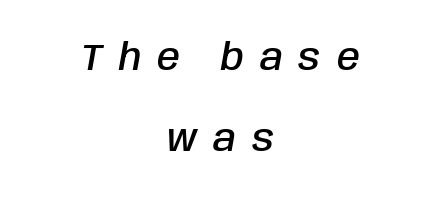
The letters are slanted; this is an italic face. Each letter keeps its own natural width here, so spacing adapts to shape. The rendering uses a semibold face; strokes are thickened but not to full bold. Type without underlining.
